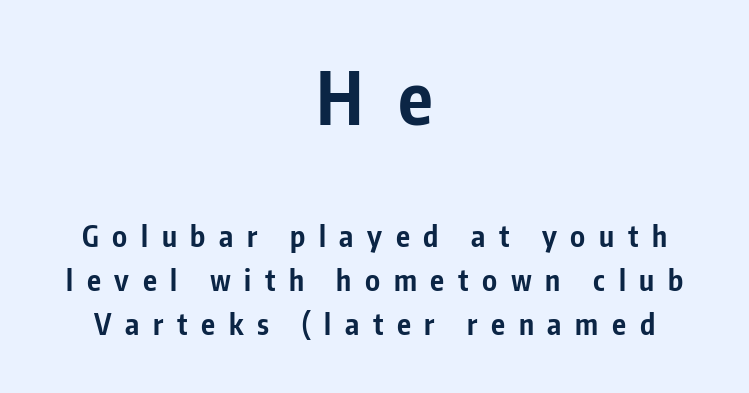
Q: Is the text bold? A: Yes.
Q: Is the text italic (slanted)? A: No, it is upright.
Q: Is the typeface a serif or a sans-serif typeface? A: Sans-serif.
Q: Is the text underlined? A: No.
Q: How is the paragraph aligned? A: Centered.
Q: Is the spacing between letters normal or unusually wide? A: Unusually wide.
Q: Is the spacing between lines tight, normal or loose? A: Normal.
Q: Which block of text is set in a larger size, the first (top) or the second (bottom)? A: The first (top) one.
Q: Width (condensed, normal, or wide)? A: Condensed.
Q: Stroke contrast? A: Low.
Q: x-height? A: Medium.
Q: Monospaced? A: No.
